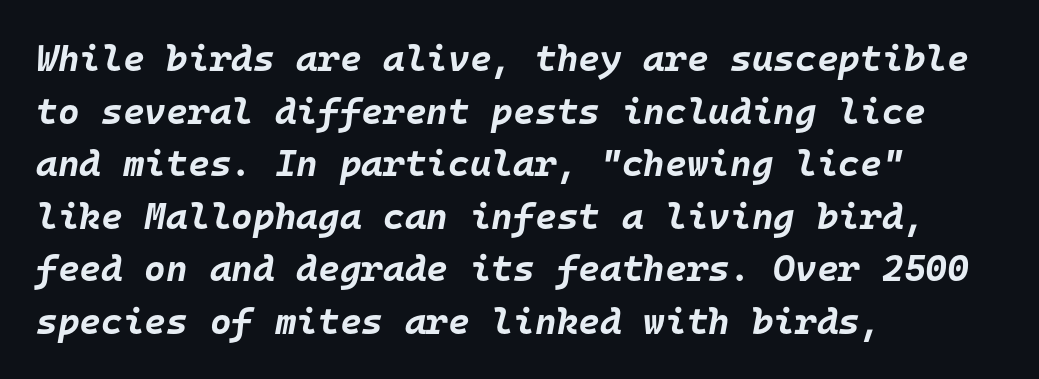
The image shows 37 px bold type, italic (leaning right), monospaced; set left-aligned, normal line spacing (1.42x), normal letter spacing, not underlined; low stroke contrast and a large x-height.
